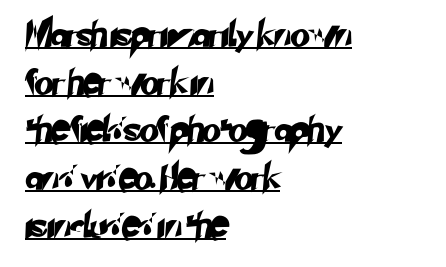
{"underline": "yes", "align": "left", "line_spacing": "loose", "line_spacing_ratio": 1.91, "letter_spacing": "normal", "letter_spacing_em": 0.0, "glyph_px": 25}
